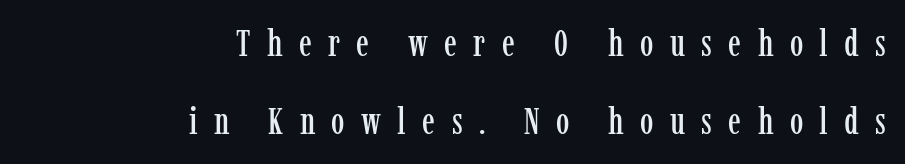
{"serif": "yes", "italic": "no", "width": "condensed", "stroke_contrast": "low", "x_height": "medium", "monospaced": "no", "underline": "no", "align": "right", "line_spacing": "loose", "line_spacing_ratio": 2.06, "letter_spacing": "wide", "letter_spacing_em": 0.43, "glyph_px": 38}
